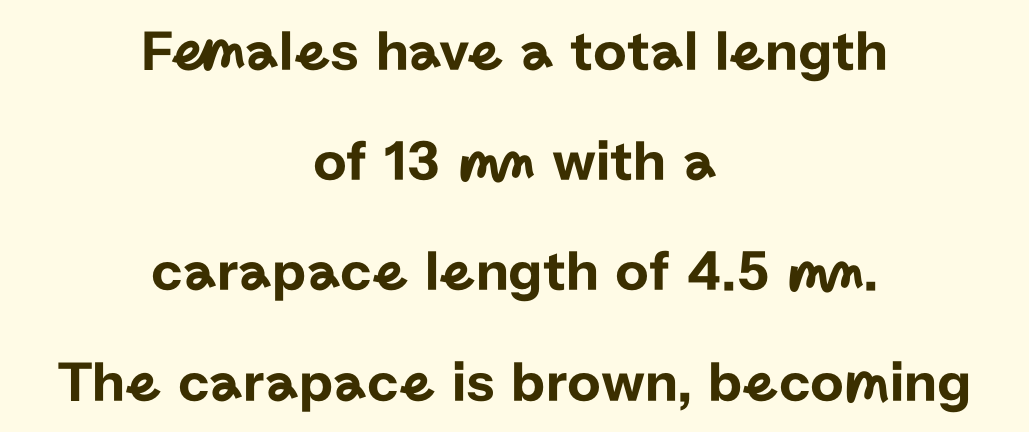
{"serif": "no", "italic": "no", "width": "normal", "stroke_contrast": "low", "x_height": "medium", "monospaced": "no", "underline": "no", "align": "center", "line_spacing": "loose", "line_spacing_ratio": 1.9, "letter_spacing": "normal", "letter_spacing_em": 0.0, "glyph_px": 58}
